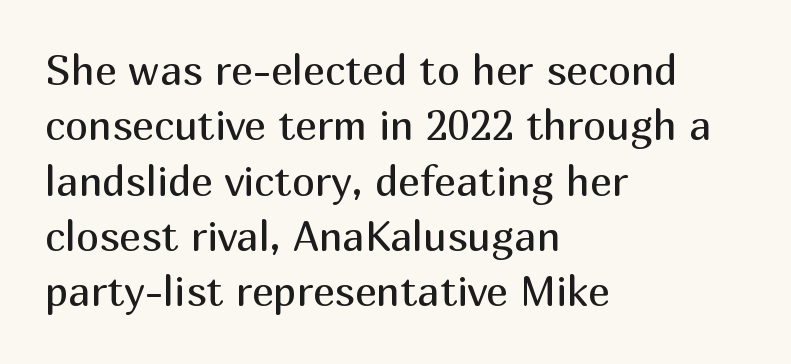
The face used here is proportionally spaced, like ordinary book or web type. Horizontally, the lines are justified to the leading edge only. If you drew a line through each stem, it would be perfectly vertical. Has an underline been added? It has not. Leading: standard. Stroke terminals: plain, sans-serif.
